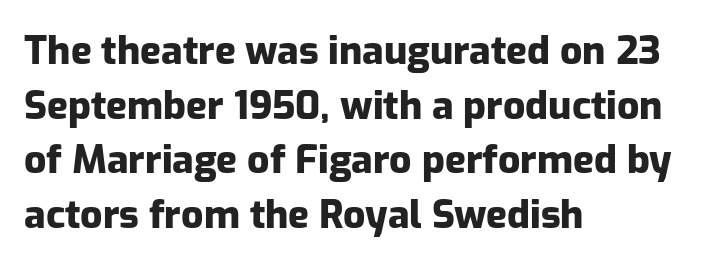
{"serif": "no", "italic": "no", "bold": "yes", "weight": "heavy", "width": "normal", "stroke_contrast": "low", "x_height": "medium", "monospaced": "no", "underline": "no", "align": "left", "line_spacing": "normal", "line_spacing_ratio": 1.4, "letter_spacing": "normal", "letter_spacing_em": 0.0, "glyph_px": 39}
